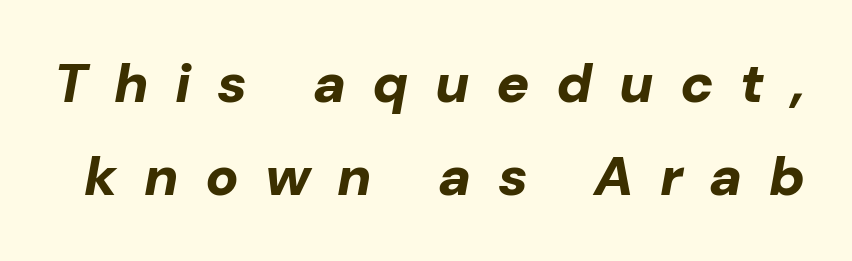
Q: Is the text bold? A: Yes.
Q: Is the text italic (slanted)? A: Yes, it leans right by about 10 degrees.
Q: Is the text underlined? A: No.
Q: Is the spacing between letters normal or unusually wide? A: Unusually wide.
Q: Is the spacing between lines tight, normal or loose? A: Normal.
Q: Width (condensed, normal, or wide)? A: Normal.
Q: Stroke contrast? A: Low.
Q: x-height? A: Medium.
Q: Monospaced? A: No.
